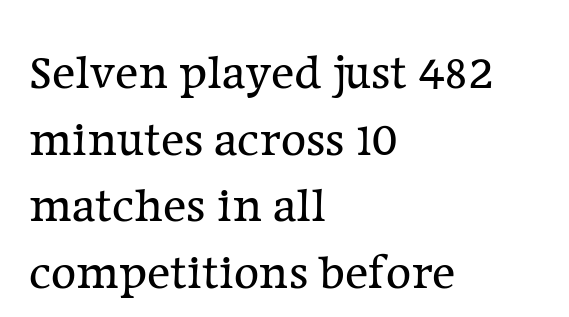
Q: Is the text bold? A: No.
Q: Is the text italic (slanted)? A: No, it is upright.
Q: Is the typeface a serif or a sans-serif typeface? A: Serif.
Q: Is the text underlined? A: No.
Q: How is the paragraph aligned? A: Left-aligned.
Q: Is the spacing between letters normal or unusually wide? A: Normal.
Q: Is the spacing between lines tight, normal or loose? A: Normal.
Q: Width (condensed, normal, or wide)? A: Normal.
Q: Stroke contrast? A: Low.
Q: x-height? A: Medium.
Q: Monospaced? A: No.
